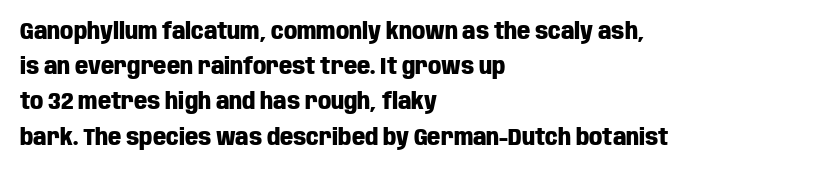
Each new line begins a customary step beneath the previous one. This rendering leaves character spacing at its baseline value. The lettering stays uniformly vertical, giving the passage a roman look. This rendering features lettering with no underline. A student would call this left alignment; a typographer would say flush left, rag right. Is the type bold? Yes — the strokes are clearly thick and heavy.
